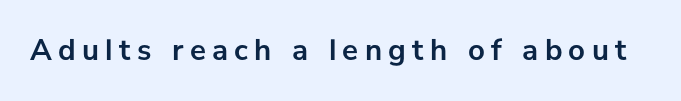
Look at the tracking — it's clearly loosened, letters drifting apart. Is this a fixed-width face? No — the glyphs have proportional, varying widths. The specimen reads as upright at a glance. Nobody drew a line under any word here.
